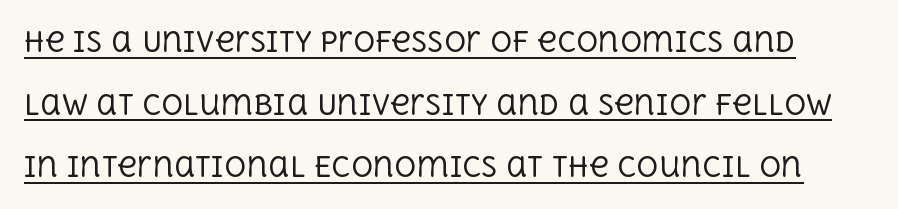
{"italic": "no", "bold": "no", "underline": "yes", "line_spacing": "loose", "line_spacing_ratio": 2.32, "letter_spacing": "normal", "letter_spacing_em": 0.0, "glyph_px": 27}
